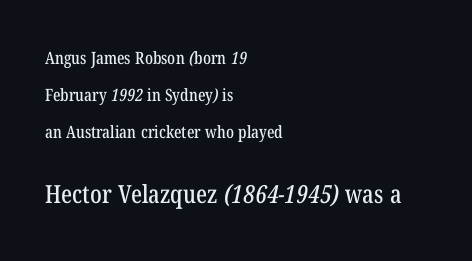
Regarding leading, the lines here are spaced well apart. Is the lower block the larger one? Yes — the lower block carries the bigger type. Teacher's note: observe the even left margin — that is flush-left alignment. Here the glyphs are tracked normally, forming tight word shapes. Bare-footed words on every line.
